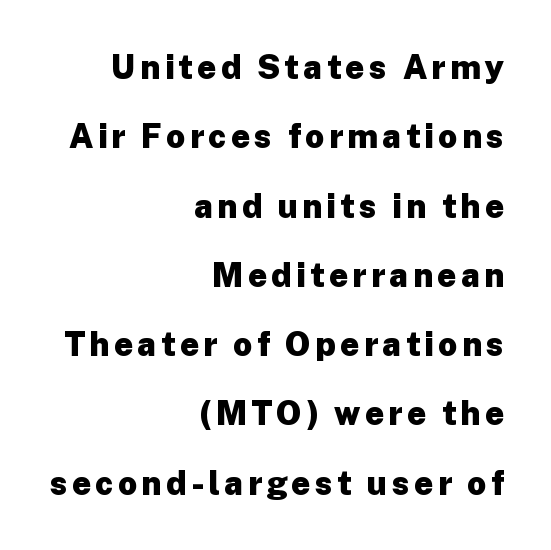
{"serif": "no", "italic": "no", "bold": "yes", "weight": "heavy", "width": "normal", "stroke_contrast": "low", "x_height": "medium", "monospaced": "no", "underline": "no", "align": "right", "line_spacing": "loose", "line_spacing_ratio": 2.1, "glyph_px": 33}
